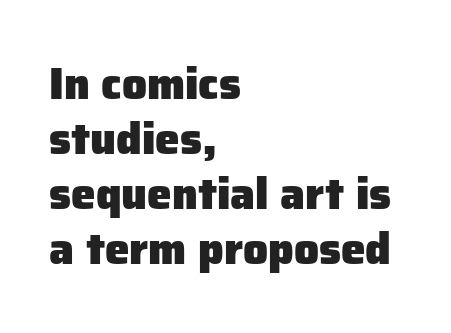
Q: Is the text bold? A: Yes.
Q: Is the text italic (slanted)? A: No, it is upright.
Q: Is the typeface a serif or a sans-serif typeface? A: Sans-serif.
Q: Is the text underlined? A: No.
Q: How is the paragraph aligned? A: Left-aligned.
Q: Is the spacing between letters normal or unusually wide? A: Normal.
Q: Is the spacing between lines tight, normal or loose? A: Normal.
Q: Width (condensed, normal, or wide)? A: Normal.
Q: Stroke contrast? A: Low.
Q: x-height? A: Medium.
Q: Monospaced? A: No.
